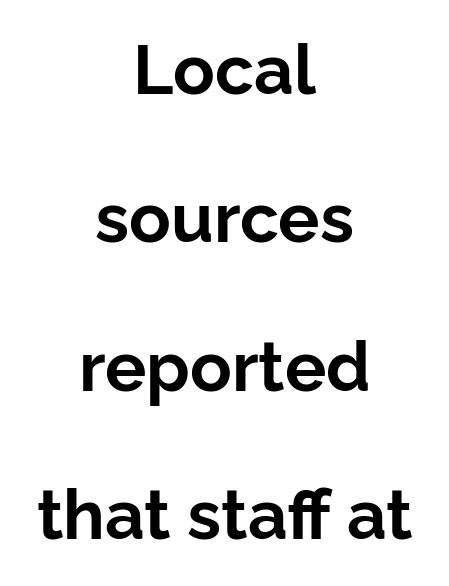
Font category for this specimen: sans-serif. The letters advance in unequal steps, a hallmark of proportional type. A typesetter would call this zero additional tracking. Rows of type keep a wide berth in the vertical direction. The sample has been set heavy, in full bold.
